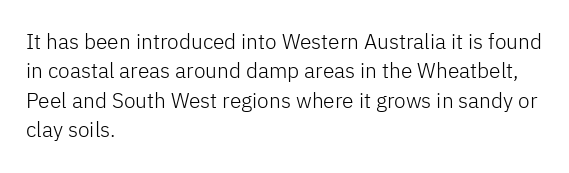
{"italic": "no", "bold": "no", "underline": "no", "align": "left", "line_spacing": "normal", "line_spacing_ratio": 1.4, "letter_spacing": "normal", "letter_spacing_em": 0.0, "glyph_px": 21}
